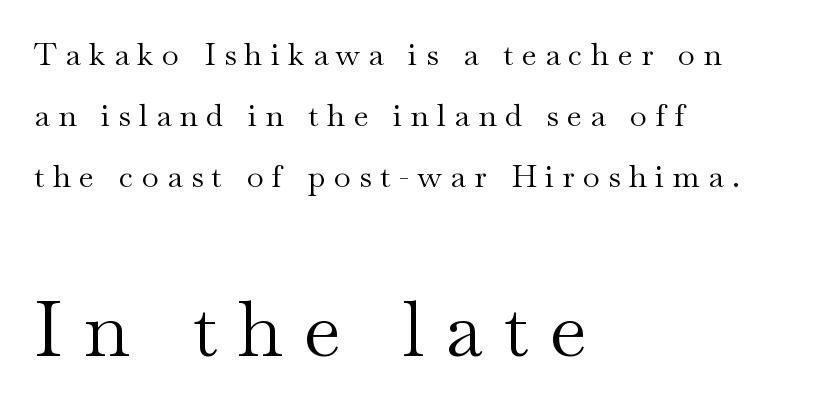
The image shows 77 px regular-weight, wide serif type, upright; set left-aligned, loose line spacing (1.97x), unusually wide letter spacing (+0.27 em), not underlined; the second (bottom) block is 2.48x larger; medium stroke contrast and a small x-height.
